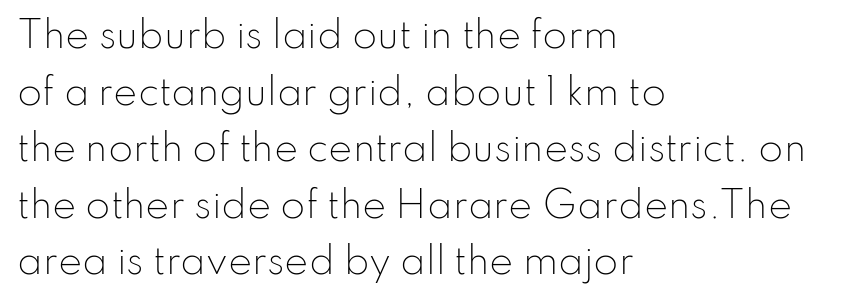
The image shows 36 px light sans-serif type, upright; set left-aligned, normal line spacing (1.57x), normal letter spacing, not underlined; low stroke contrast and a small x-height.
